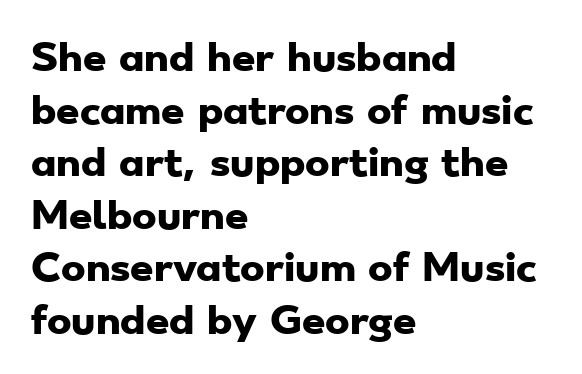
The image shows 37 px heavy, wide sans-serif type; set left-aligned, normal line spacing (1.42x), normal letter spacing, not underlined; low stroke contrast and a small x-height.
